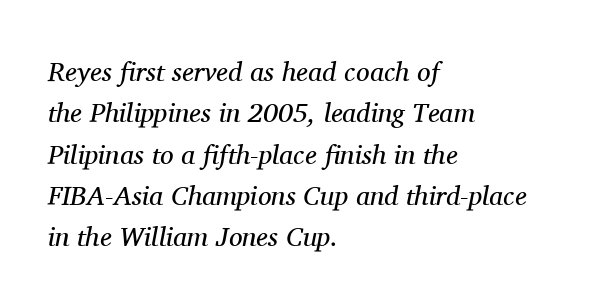
Q: Is the text bold? A: No.
Q: Is the text italic (slanted)? A: Yes, it leans right by about 11 degrees.
Q: Is the text underlined? A: No.
Q: How is the paragraph aligned? A: Left-aligned.
Q: Is the spacing between letters normal or unusually wide? A: Normal.
Q: Is the spacing between lines tight, normal or loose? A: Normal.
